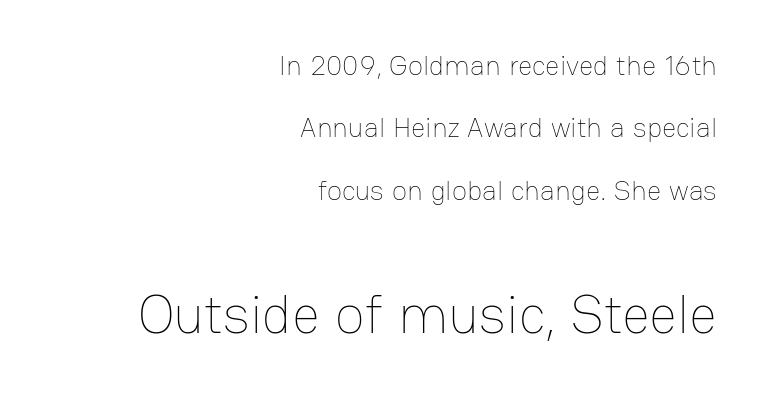
The image shows 55 px thin type, upright; set right-aligned, loose line spacing (2.23x), normal letter spacing, not underlined; the second (bottom) block is 1.96x larger; low stroke contrast and a medium x-height.
